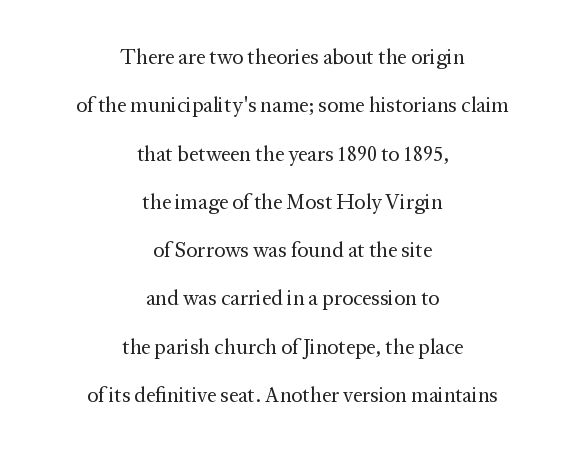
Nothing heavy about these letters — not bold at all. The lines in this sample share a center point and differ in where they start and stop. These lines stand farther apart than default settings would place them. Caption: standard tracking, unaltered. This rendering features lettering with no underline. Does the lettering tilt? It doesn't — this is upright.
